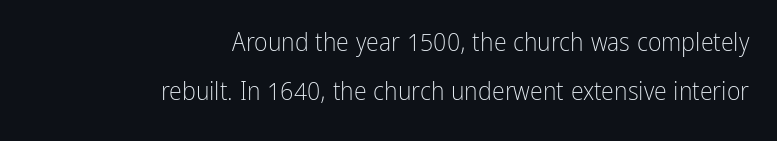
Q: Is the text bold? A: No.
Q: Is the text italic (slanted)? A: No, it is upright.
Q: Is the text underlined? A: No.
Q: How is the paragraph aligned? A: Right-aligned.
Q: Is the spacing between letters normal or unusually wide? A: Normal.
